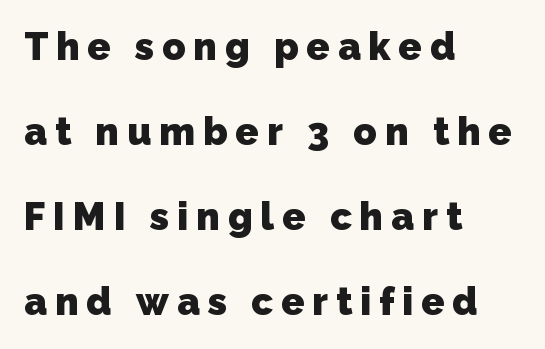
The image shows 38 px heavy sans-serif type; set left-aligned, loose line spacing (2.24x), unusually wide letter spacing (+0.21 em), not underlined; low stroke contrast and a medium x-height.
